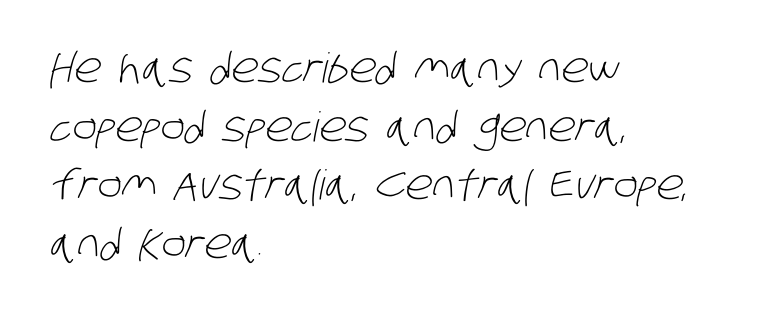
{"serif": "no", "bold": "no", "weight": "light", "width": "condensed", "stroke_contrast": "low", "x_height": "large", "monospaced": "no", "underline": "no", "align": "left", "line_spacing": "normal", "line_spacing_ratio": 1.43, "letter_spacing": "normal", "letter_spacing_em": 0.0, "glyph_px": 41}
